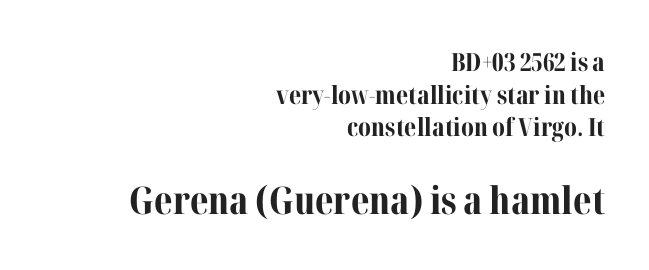
{"serif": "yes", "italic": "no", "bold": "yes", "weight": "bold", "width": "normal", "stroke_contrast": "medium", "x_height": "medium", "monospaced": "no", "underline": "no", "align": "right", "line_spacing": "normal", "line_spacing_ratio": 1.31, "letter_spacing": "normal", "letter_spacing_em": 0.0, "larger_block": "second", "size_ratio": 1.52, "glyph_px": 38}
